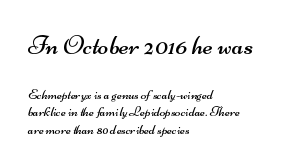
The image shows 28 px regular-weight, wide sans-serif type; set left-aligned, normal line spacing (1.26x), normal letter spacing, not underlined; the first (top) block is 2.0x larger; medium stroke contrast and a small x-height.
